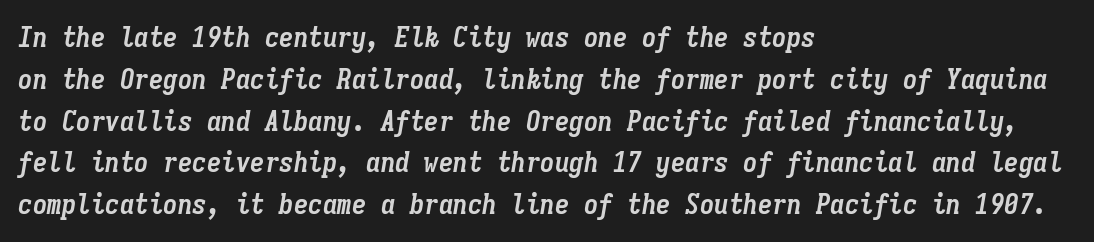
A typesetter would call this monospace, since all characters share one set width. Default kerning and tracking; the words read as compact shapes. The area under the type is left untouched. The passage shown stacks its lines at a standard gap. This sample uses an oblique cut, with every glyph tilted off the vertical.
